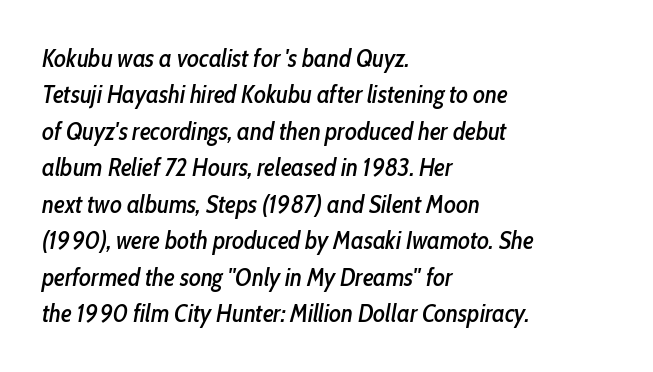
Q: Is the text italic (slanted)? A: Yes, it leans right by about 10 degrees.
Q: Is the text underlined? A: No.
Q: How is the paragraph aligned? A: Left-aligned.
Q: Is the spacing between letters normal or unusually wide? A: Normal.
Q: Is the spacing between lines tight, normal or loose? A: Normal.
